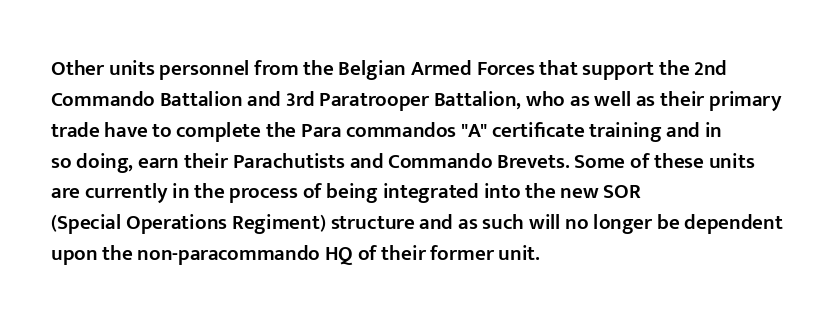
Q: Is the text bold? A: Semi-bold.
Q: Is the text italic (slanted)? A: No, it is upright.
Q: Is the text underlined? A: No.
Q: How is the paragraph aligned? A: Left-aligned.
Q: Is the spacing between letters normal or unusually wide? A: Normal.
Q: Is the spacing between lines tight, normal or loose? A: Normal.
